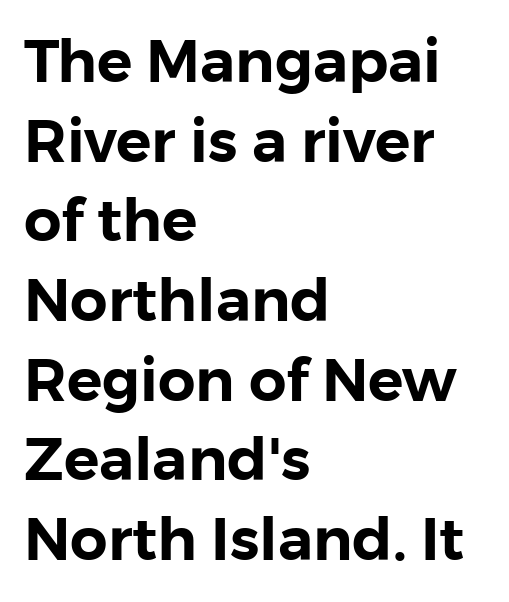
Regarding leading, the lines here are spaced in the standard way. The text was rendered using a sans face with plain stroke endings. No italicization has been applied; the sample stays upright. Look at the tracking — it's just the regular setting, nothing added.
